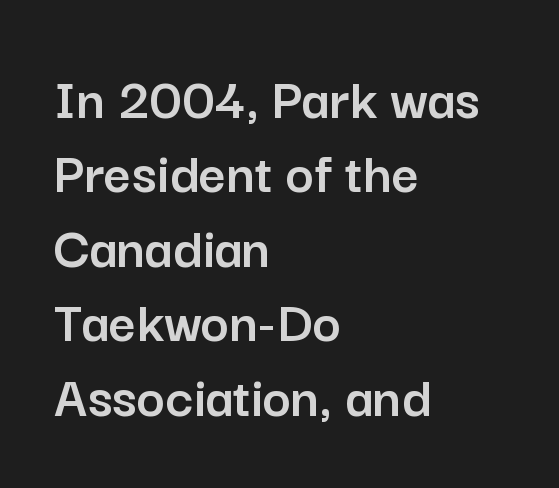
The type sits square on the baseline with zero lean. Does extra space separate the letters? No, they use regular spacing. The strip under each line holds only bare page. Layout note: lines flush left.
